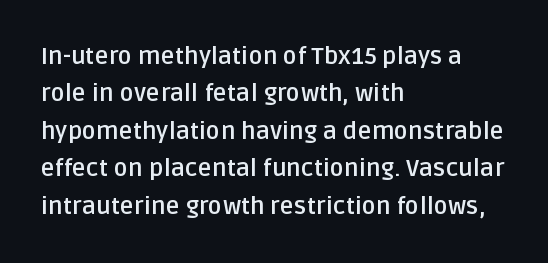
The image shows 24 px bold type, upright; set left-aligned, normal line spacing (1.56x), normal letter spacing, not underlined.
